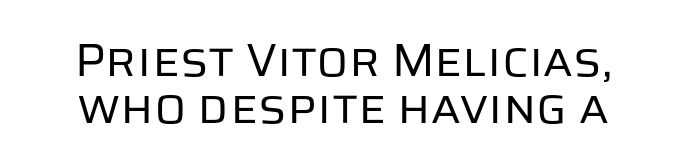
{"serif": "no", "italic": "no", "bold": "no", "weight": "regular", "width": "normal", "stroke_contrast": "low", "x_height": "large", "monospaced": "no", "underline": "no", "align": "center", "line_spacing": "tight", "line_spacing_ratio": 0.99, "letter_spacing": "normal", "letter_spacing_em": 0.0, "glyph_px": 47}
